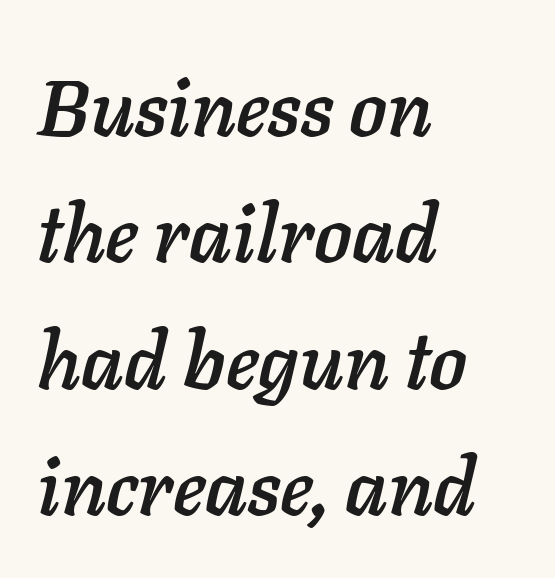
The space beneath each line is pristine and unruled. You could not count columns in this text — the font is proportionally spaced. These lines are set flush left with a ragged right edge. In terms of letterspacing, this is plain default setting. These lines sit exactly where default settings would place them. In terms of posture, this sample is oblique.
